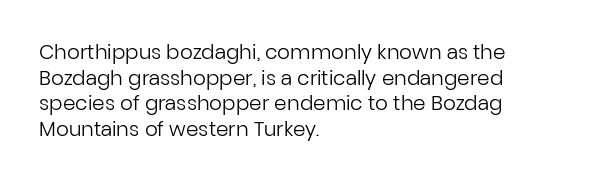
{"italic": "no", "bold": "no", "underline": "no", "align": "left", "line_spacing": "normal", "line_spacing_ratio": 1.28, "letter_spacing": "normal", "letter_spacing_em": 0.0, "glyph_px": 20}
